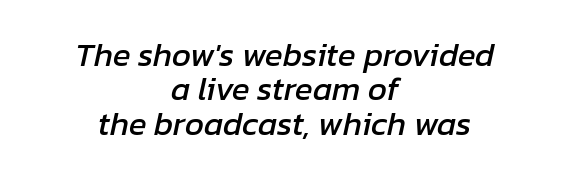
{"italic": "yes", "lean": "right", "slant_degrees": 12, "width": "normal", "stroke_contrast": "low", "x_height": "medium", "monospaced": "no", "underline": "no", "align": "center", "line_spacing": "tight", "line_spacing_ratio": 1.04, "letter_spacing": "normal", "letter_spacing_em": 0.0, "glyph_px": 33}
